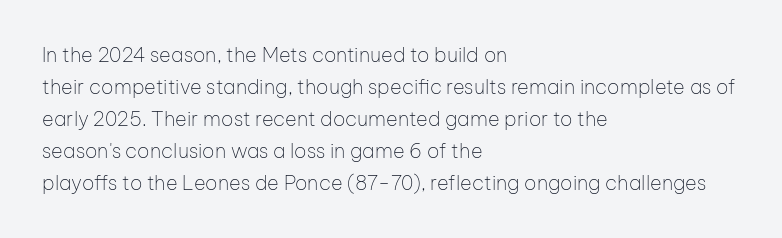
The image shows 20 px text type, upright; set left-aligned, normal line spacing (1.6x), normal letter spacing, not underlined.
